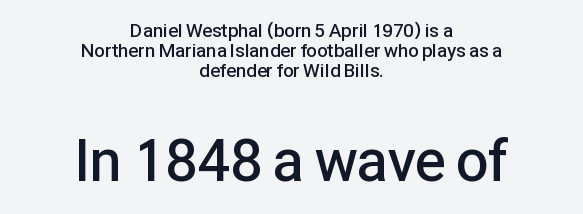
Q: Is the text bold? A: Semi-bold.
Q: Is the text italic (slanted)? A: No, it is upright.
Q: Is the typeface a serif or a sans-serif typeface? A: Sans-serif.
Q: Is the text underlined? A: No.
Q: How is the paragraph aligned? A: Centered.
Q: Is the spacing between letters normal or unusually wide? A: Normal.
Q: Is the spacing between lines tight, normal or loose? A: Tight.
Q: Which block of text is set in a larger size, the first (top) or the second (bottom)? A: The second (bottom) one.
Q: Width (condensed, normal, or wide)? A: Normal.
Q: Stroke contrast? A: Low.
Q: x-height? A: Medium.
Q: Monospaced? A: No.
